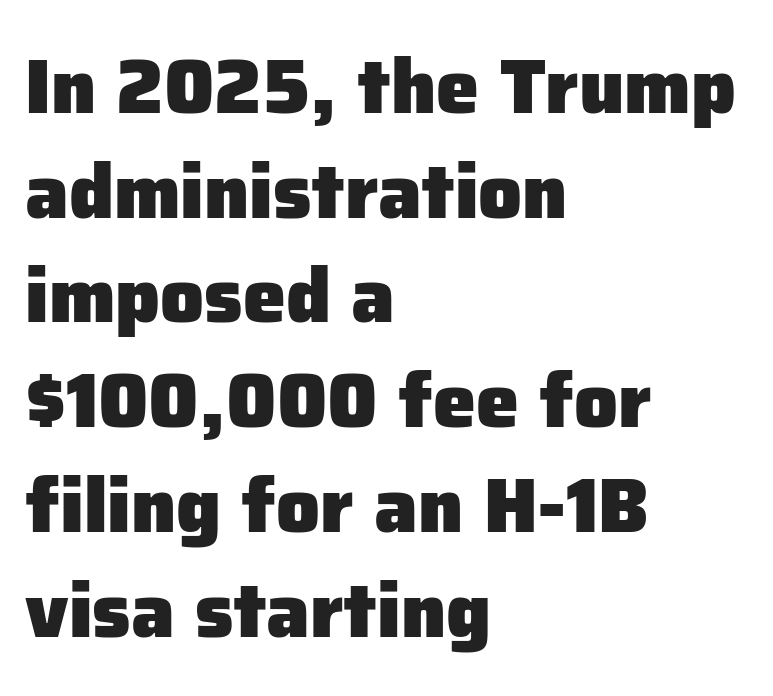
How heavy is the stroke? Heavy — this is a bold. Quick note: underline off. To sum up the face: it is a sans, with no serifs. These lines are rendered in a variable-pitch font. Characters remain perfectly vertical along every line. Line starts are locked; line ends wander.
